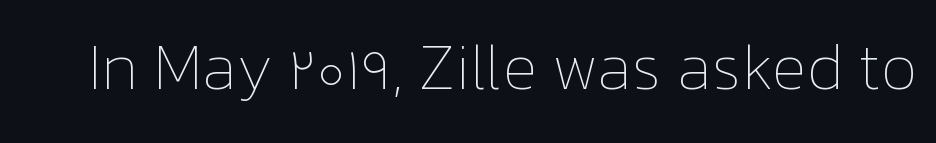
Is this a fixed-width face? No — the glyphs have proportional, varying widths. The baseline area is clear. Is the letter spacing exaggerated? No — it looks like the ordinary default. Summary of weight: not heavy and not bold. This is roman type, the default non-slanted kind.
